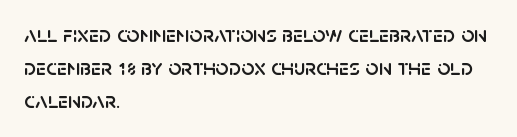
Q: Is the text italic (slanted)? A: No, it is upright.
Q: Is the text underlined? A: No.
Q: How is the paragraph aligned? A: Left-aligned.
Q: Is the spacing between letters normal or unusually wide? A: Normal.
Q: Is the spacing between lines tight, normal or loose? A: Normal.
